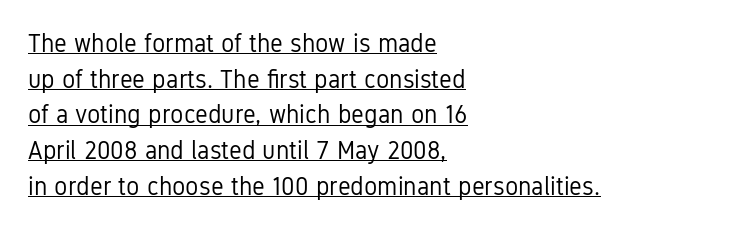
Q: Is the text bold? A: No.
Q: Is the text italic (slanted)? A: No, it is upright.
Q: Is the text underlined? A: Yes.
Q: How is the paragraph aligned? A: Left-aligned.
Q: Is the spacing between letters normal or unusually wide? A: Normal.
Q: Is the spacing between lines tight, normal or loose? A: Normal.
